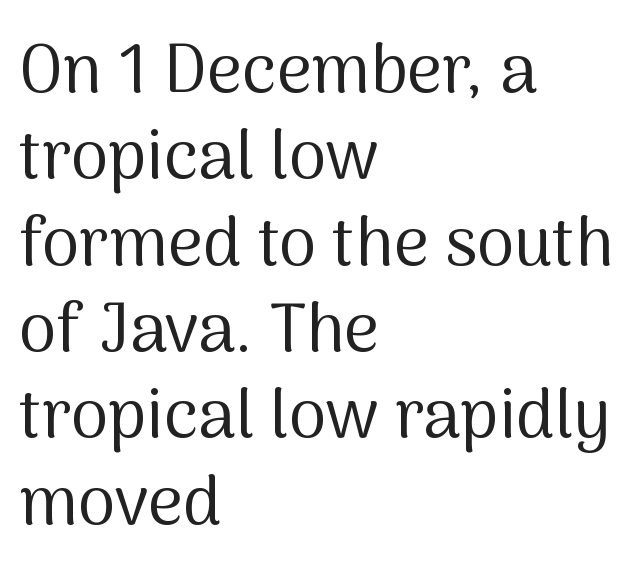
Q: Is the text bold? A: No.
Q: Is the text italic (slanted)? A: No, it is upright.
Q: Is the typeface a serif or a sans-serif typeface? A: Sans-serif.
Q: Is the text underlined? A: No.
Q: How is the paragraph aligned? A: Left-aligned.
Q: Is the spacing between letters normal or unusually wide? A: Normal.
Q: Is the spacing between lines tight, normal or loose? A: Normal.
Q: Width (condensed, normal, or wide)? A: Normal.
Q: Stroke contrast? A: Medium.
Q: x-height? A: Medium.
Q: Monospaced? A: No.
